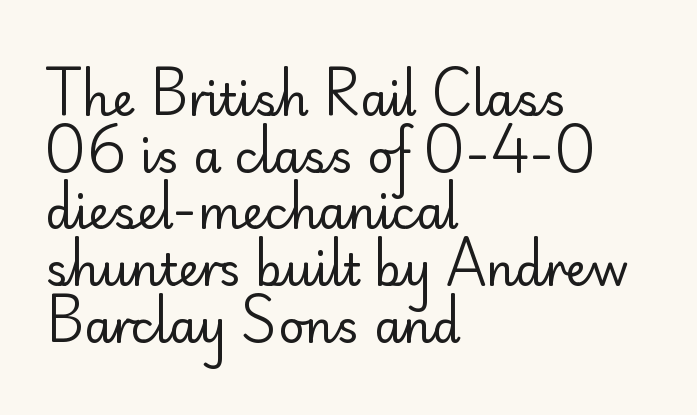
{"serif": "no", "italic": "no", "bold": "no", "weight": "regular", "width": "normal", "stroke_contrast": "low", "x_height": "small", "monospaced": "no", "underline": "no", "align": "left", "line_spacing": "normal", "line_spacing_ratio": 1.26, "letter_spacing": "normal", "letter_spacing_em": 0.0, "glyph_px": 45}
